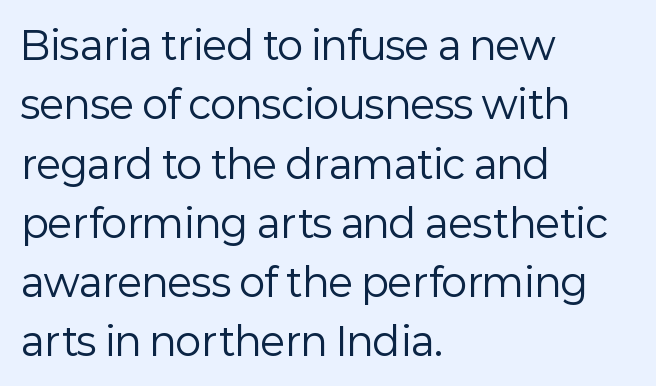
Q: Is the text bold? A: No.
Q: Is the text italic (slanted)? A: No, it is upright.
Q: Is the typeface a serif or a sans-serif typeface? A: Sans-serif.
Q: Is the text underlined? A: No.
Q: How is the paragraph aligned? A: Left-aligned.
Q: Is the spacing between letters normal or unusually wide? A: Normal.
Q: Is the spacing between lines tight, normal or loose? A: Normal.
Q: Width (condensed, normal, or wide)? A: Normal.
Q: Stroke contrast? A: Low.
Q: x-height? A: Medium.
Q: Monospaced? A: No.
